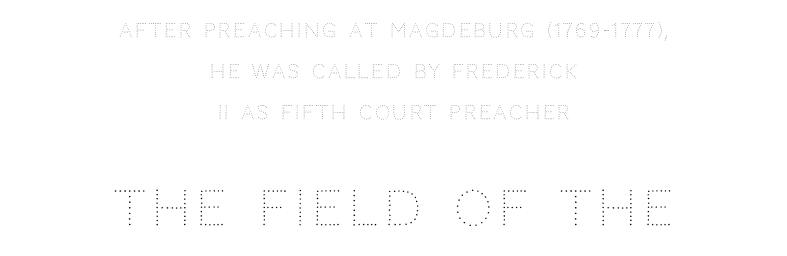
Is the stroke heavy? The answer is a plain regular-or-lighter. Caption: multi-line text, centered on the measure. If you squint, the bottom block still reads clearly — it's the larger of the two. The lettering holds an erect, upright posture throughout. Just letters on the line, the space beneath them empty.
